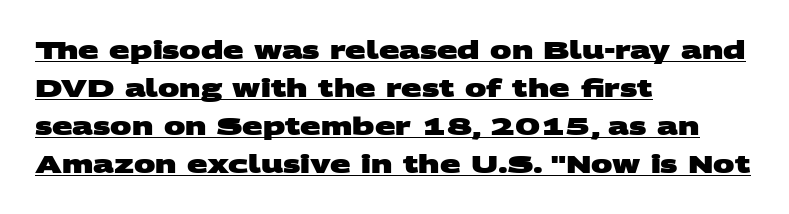
{"bold": "yes", "underline": "yes", "align": "left", "line_spacing": "normal", "line_spacing_ratio": 1.58, "letter_spacing": "normal", "letter_spacing_em": 0.0, "glyph_px": 24}
